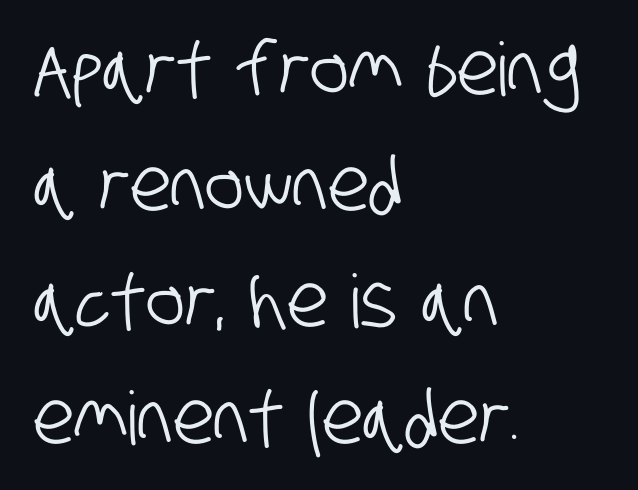
Q: Is the typeface a serif or a sans-serif typeface? A: Sans-serif.
Q: Is the text underlined? A: No.
Q: How is the paragraph aligned? A: Left-aligned.
Q: Is the spacing between letters normal or unusually wide? A: Normal.
Q: Is the spacing between lines tight, normal or loose? A: Normal.
Q: Width (condensed, normal, or wide)? A: Condensed.
Q: Stroke contrast? A: Low.
Q: x-height? A: Large.
Q: Monospaced? A: No.
